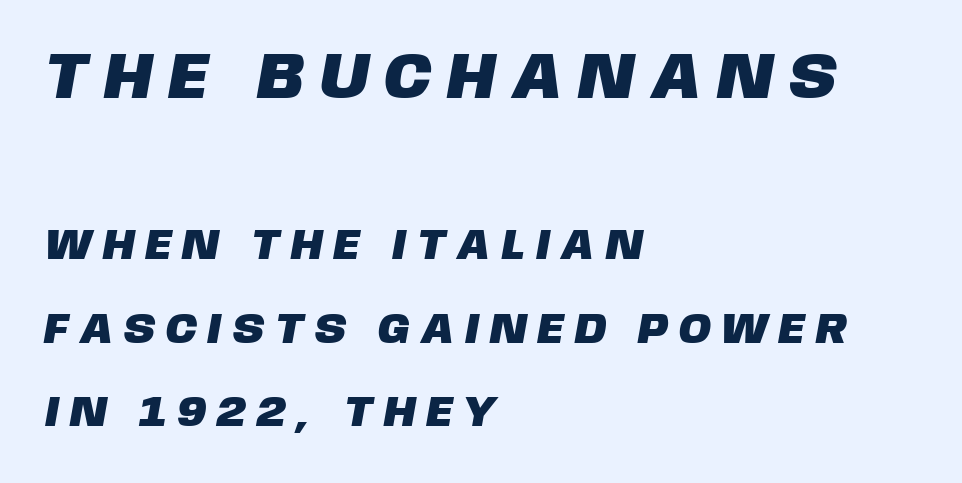
The image shows 65 px sans-serif type; set left-aligned, loose line spacing (1.94x), unusually wide letter spacing (+0.29 em), not underlined; the first (top) block is 1.51x larger; low stroke contrast and a large x-height.
